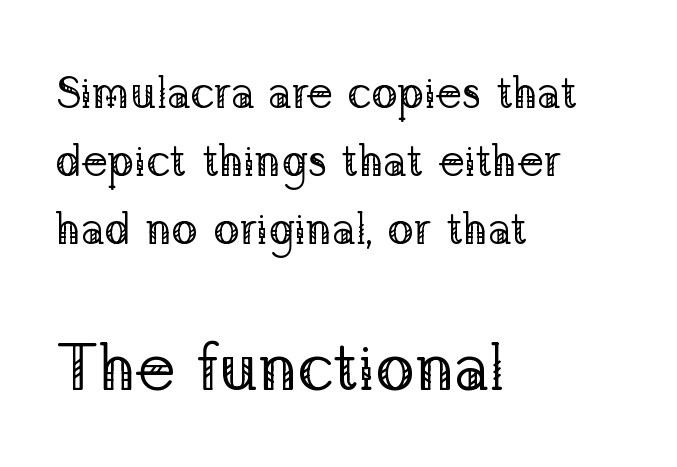
Q: Is the text bold? A: No.
Q: Is the text italic (slanted)? A: No, it is upright.
Q: Is the typeface a serif or a sans-serif typeface? A: Serif.
Q: Is the text underlined? A: No.
Q: How is the paragraph aligned? A: Left-aligned.
Q: Is the spacing between letters normal or unusually wide? A: Normal.
Q: Is the spacing between lines tight, normal or loose? A: Normal.
Q: Which block of text is set in a larger size, the first (top) or the second (bottom)? A: The second (bottom) one.
Q: Width (condensed, normal, or wide)? A: Normal.
Q: Stroke contrast? A: Low.
Q: x-height? A: Medium.
Q: Monospaced? A: No.
